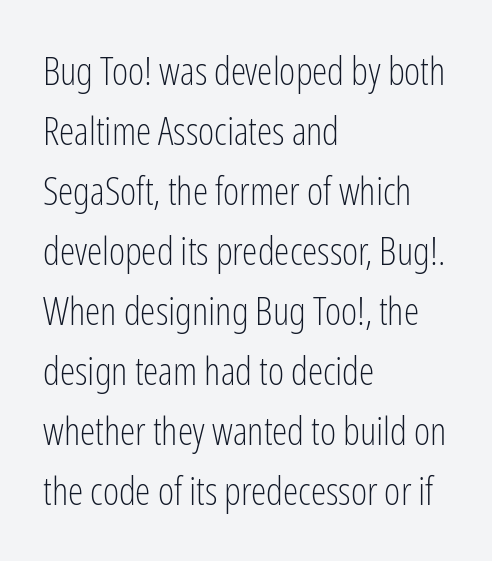
Q: Is the text bold? A: No.
Q: Is the text italic (slanted)? A: No, it is upright.
Q: Is the typeface a serif or a sans-serif typeface? A: Sans-serif.
Q: Is the text underlined? A: No.
Q: How is the paragraph aligned? A: Left-aligned.
Q: Is the spacing between letters normal or unusually wide? A: Normal.
Q: Is the spacing between lines tight, normal or loose? A: Normal.
Q: Width (condensed, normal, or wide)? A: Condensed.
Q: Stroke contrast? A: Low.
Q: x-height? A: Medium.
Q: Monospaced? A: No.
